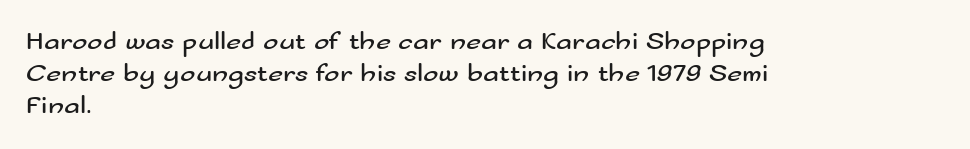
{"italic": "no", "bold": "no", "underline": "no", "align": "left", "line_spacing_ratio": 1.24, "letter_spacing": "normal", "letter_spacing_em": 0.0, "glyph_px": 26}
